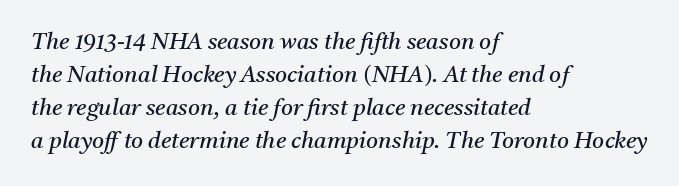
{"italic": "yes", "lean": "right", "slant_degrees": 11, "bold": "no", "underline": "no", "align": "left", "line_spacing": "normal", "line_spacing_ratio": 1.44, "letter_spacing": "normal", "letter_spacing_em": 0.0, "glyph_px": 23}
